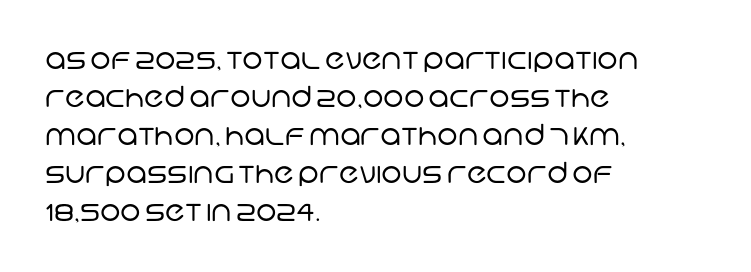
{"serif": "no", "bold": "no", "weight": "regular", "width": "normal", "stroke_contrast": "low", "x_height": "large", "monospaced": "no", "underline": "no", "align": "left", "line_spacing": "normal", "line_spacing_ratio": 1.31, "letter_spacing": "normal", "letter_spacing_em": 0.0, "glyph_px": 29}
